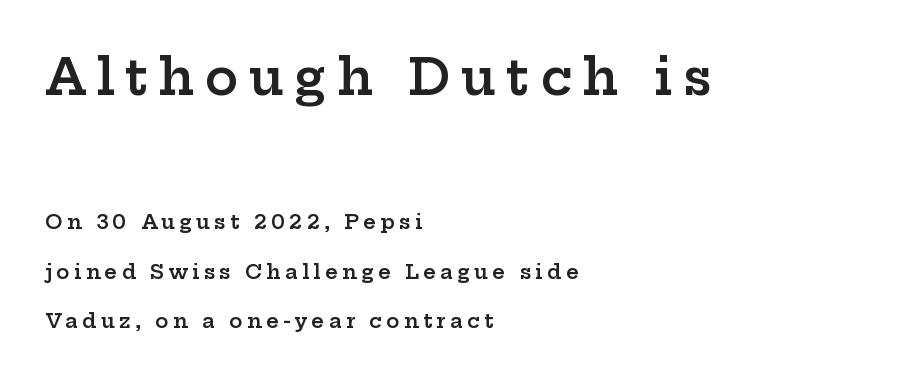
The image shows 50 px semibold, wide serif type, upright; set left-aligned, loose line spacing (2.48x), unusually wide letter spacing (+0.21 em), not underlined; the first (top) block is 2.5x larger; low stroke contrast and a medium x-height.
